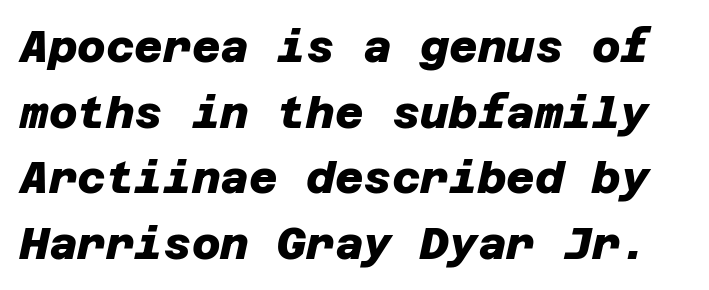
The image shows 44 px heavy sans-serif type; set normal line spacing (1.49x), normal letter spacing, not underlined; low stroke contrast and a large x-height.
